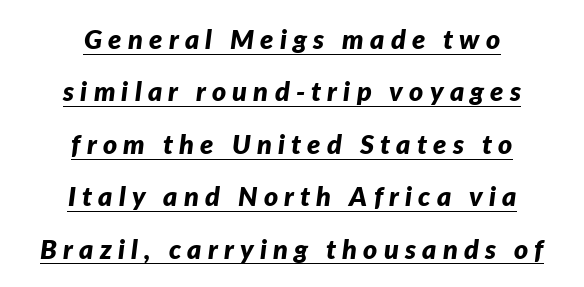
Q: Is the text bold? A: Yes.
Q: Is the text italic (slanted)? A: Yes, it leans right by about 7 degrees.
Q: Is the text underlined? A: Yes.
Q: How is the paragraph aligned? A: Centered.
Q: Is the spacing between letters normal or unusually wide? A: Unusually wide.
Q: Is the spacing between lines tight, normal or loose? A: Loose.
